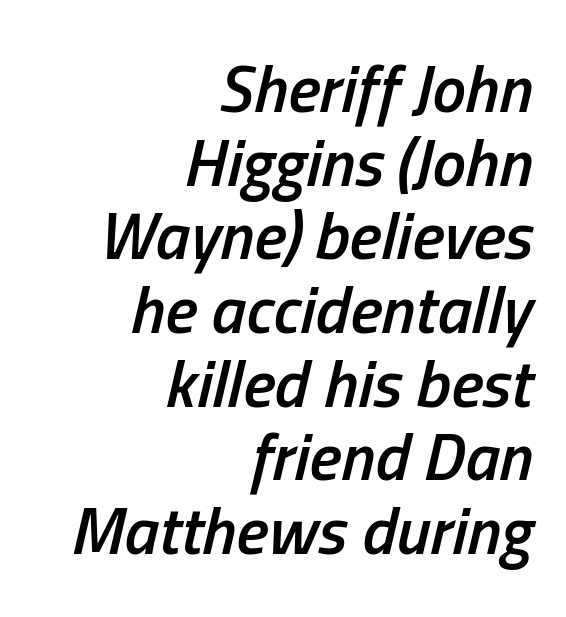
{"italic": "yes", "lean": "right", "slant_degrees": 13, "bold": "semi", "weight": "semibold", "width": "condensed", "stroke_contrast": "low", "x_height": "medium", "monospaced": "no", "underline": "no", "align": "right", "line_spacing": "tight", "line_spacing_ratio": 1.1, "letter_spacing": "normal", "letter_spacing_em": 0.0, "glyph_px": 67}
